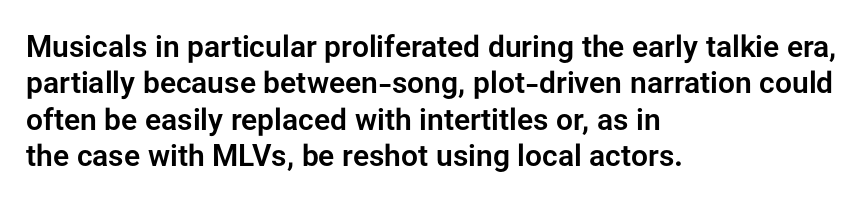
Nobody drew a line under any word here. These lines are composed in type without serifs. The compositor pushed each line to the left boundary. Students, note that the glyphs here touch the page at normal intervals.
